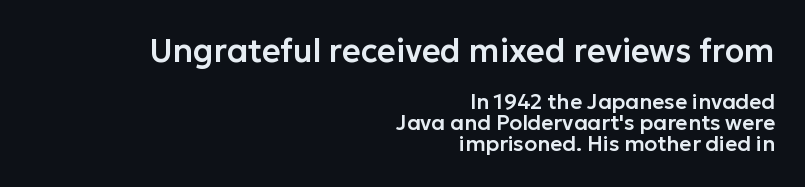
Q: Is the text italic (slanted)? A: No, it is upright.
Q: Is the typeface a serif or a sans-serif typeface? A: Sans-serif.
Q: Is the text underlined? A: No.
Q: How is the paragraph aligned? A: Right-aligned.
Q: Is the spacing between letters normal or unusually wide? A: Normal.
Q: Is the spacing between lines tight, normal or loose? A: Tight.
Q: Which block of text is set in a larger size, the first (top) or the second (bottom)? A: The first (top) one.
Q: Width (condensed, normal, or wide)? A: Normal.
Q: Stroke contrast? A: Low.
Q: x-height? A: Medium.
Q: Monospaced? A: No.
